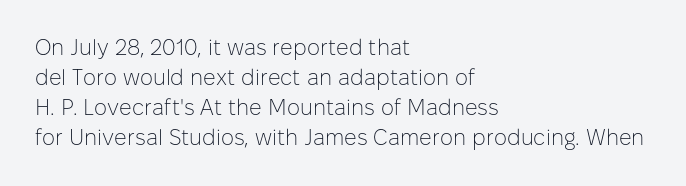
The image shows 22 px text type, upright; set left-aligned, normal line spacing (1.37x), normal letter spacing, not underlined.
